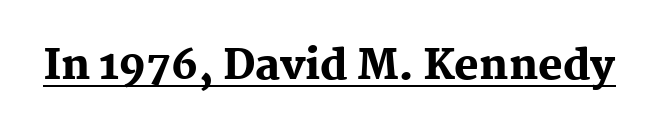
You can see a thin bar hugging the bottom of the glyphs. You can tell it's not italic because the verticals are truly vertical. The rendering keeps characters at their native spacing. This is heavy type, rendered in bold.
